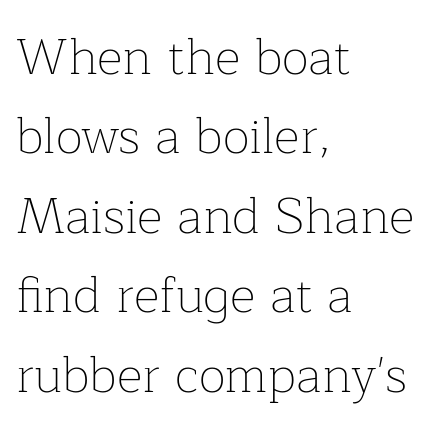
Does the lettering tilt? It doesn't — this is upright. The gap between lines stays unmarked. The letterforms sit at book weight or below. These lines are set flush left with a ragged right edge. The letters sit at their default tracking, neither squeezed nor spread.
